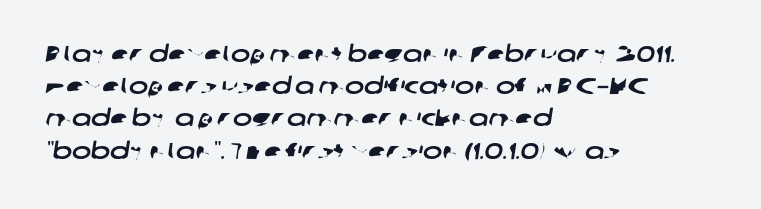
The image shows 23 px text type; set left-aligned, normal line spacing (1.4x), normal letter spacing, not underlined.
